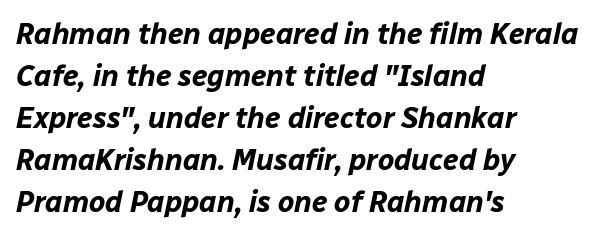
Q: Is the text bold? A: Yes.
Q: Is the text italic (slanted)? A: Yes, it leans right by about 12 degrees.
Q: Is the text underlined? A: No.
Q: How is the paragraph aligned? A: Left-aligned.
Q: Is the spacing between letters normal or unusually wide? A: Normal.
Q: Is the spacing between lines tight, normal or loose? A: Normal.
Q: Width (condensed, normal, or wide)? A: Normal.
Q: Stroke contrast? A: Low.
Q: x-height? A: Medium.
Q: Monospaced? A: No.
